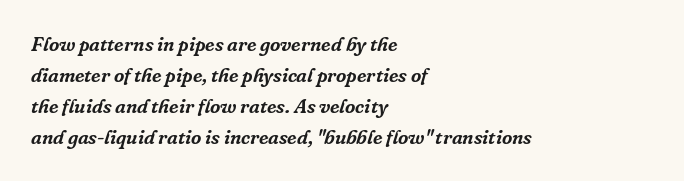
Q: Is the text italic (slanted)? A: Yes, it leans right by about 16 degrees.
Q: Is the text underlined? A: No.
Q: How is the paragraph aligned? A: Left-aligned.
Q: Is the spacing between letters normal or unusually wide? A: Normal.
Q: Is the spacing between lines tight, normal or loose? A: Normal.
